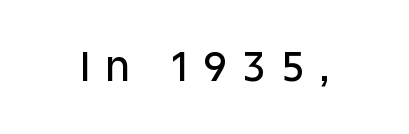
Quick note: underline off. There is plenty of visible air inserted between adjacent glyphs. In terms of letterform style, serifs are entirely absent. The axis of the letterforms is exactly vertical. Spacing verdict: proportional, widths tailored to each character.
